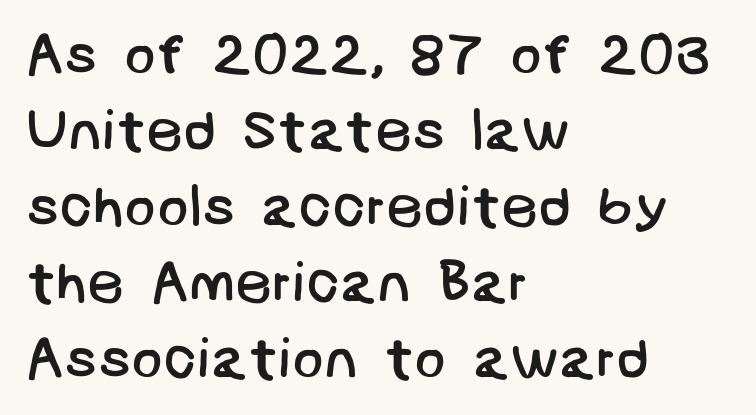
Q: Is the text bold? A: No.
Q: Is the typeface a serif or a sans-serif typeface? A: Sans-serif.
Q: Is the text underlined? A: No.
Q: How is the paragraph aligned? A: Left-aligned.
Q: Is the spacing between letters normal or unusually wide? A: Normal.
Q: Is the spacing between lines tight, normal or loose? A: Normal.
Q: Width (condensed, normal, or wide)? A: Normal.
Q: Stroke contrast? A: Low.
Q: x-height? A: Large.
